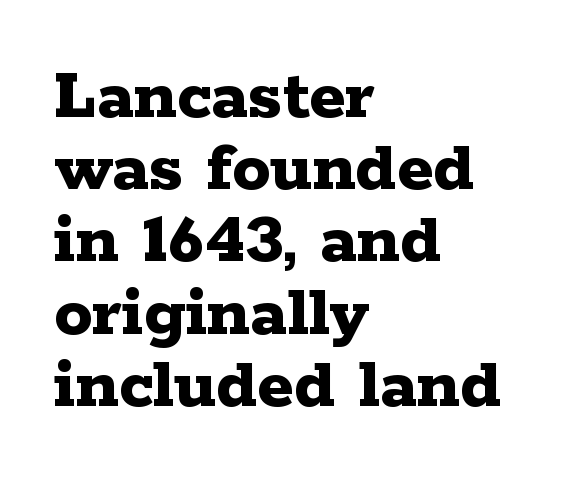
{"serif": "yes", "italic": "no", "bold": "yes", "weight": "bold", "width": "wide", "stroke_contrast": "low", "x_height": "medium", "monospaced": "no", "underline": "no", "align": "left", "line_spacing": "tight", "line_spacing_ratio": 0.95, "letter_spacing": "normal", "letter_spacing_em": 0.0, "glyph_px": 76}
